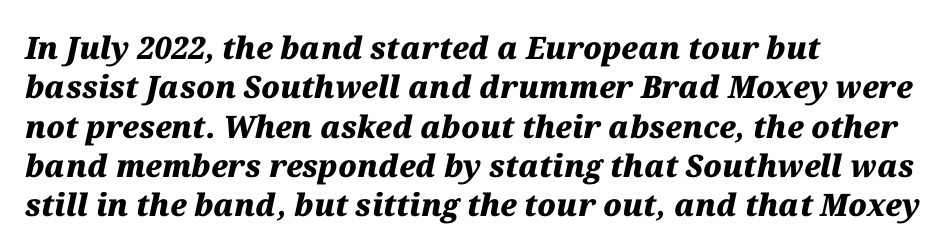
Q: Is the text bold? A: Yes.
Q: Is the text italic (slanted)? A: Yes, it leans right by about 12 degrees.
Q: Is the text underlined? A: No.
Q: How is the paragraph aligned? A: Left-aligned.
Q: Is the spacing between letters normal or unusually wide? A: Normal.
Q: Is the spacing between lines tight, normal or loose? A: Normal.
Q: Width (condensed, normal, or wide)? A: Normal.
Q: Stroke contrast? A: Medium.
Q: x-height? A: Medium.
Q: Monospaced? A: No.
